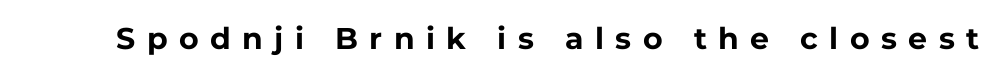
The image shows 30 px bold sans-serif type, upright; set unusually wide letter spacing (+0.38 em), not underlined; low stroke contrast and a medium x-height.
